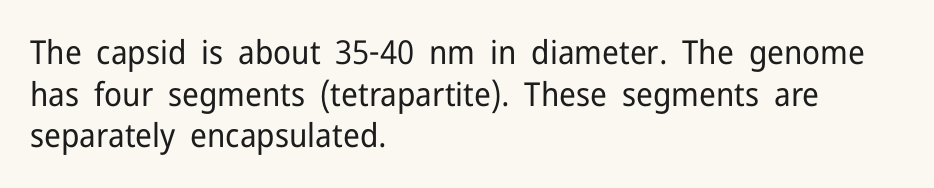
Q: Is the text bold? A: No.
Q: Is the text italic (slanted)? A: No, it is upright.
Q: Is the typeface a serif or a sans-serif typeface? A: Sans-serif.
Q: Is the text underlined? A: No.
Q: How is the paragraph aligned? A: Left-aligned.
Q: Is the spacing between letters normal or unusually wide? A: Normal.
Q: Is the spacing between lines tight, normal or loose? A: Normal.
Q: Width (condensed, normal, or wide)? A: Normal.
Q: Stroke contrast? A: Low.
Q: x-height? A: Medium.
Q: Monospaced? A: No.
